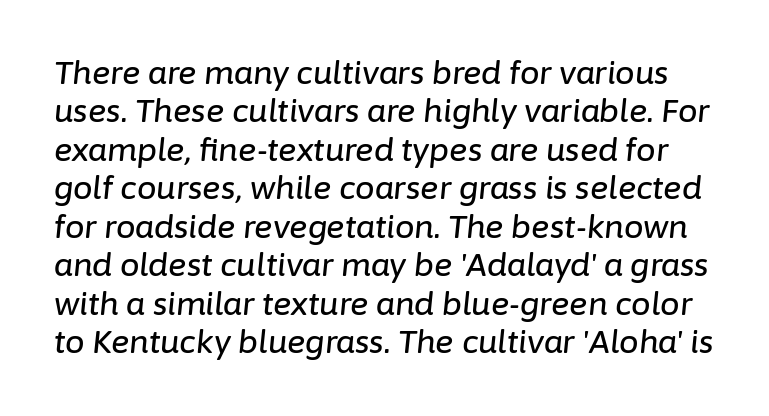
You could call the tracking neutral — neither tight nor loose. The lettering tilts uniformly, giving the passage an italic look. Varying glyph widths throughout — classic text-font behaviour. Honestly, there is no underline to notice here at all.
